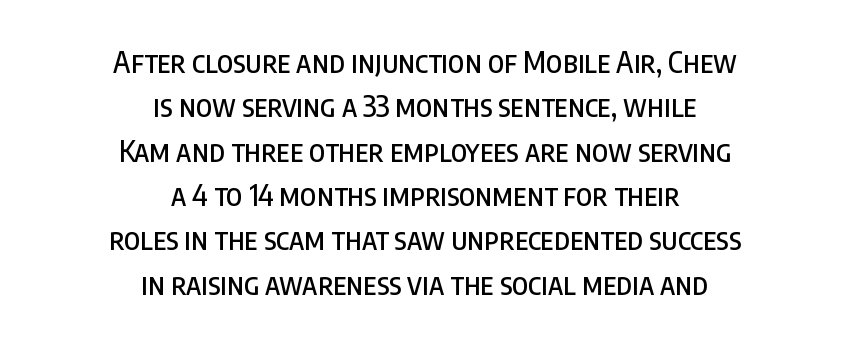
The image shows 29 px condensed sans-serif type, upright; set centered, normal line spacing (1.53x), normal letter spacing, not underlined; low stroke contrast and a large x-height.
